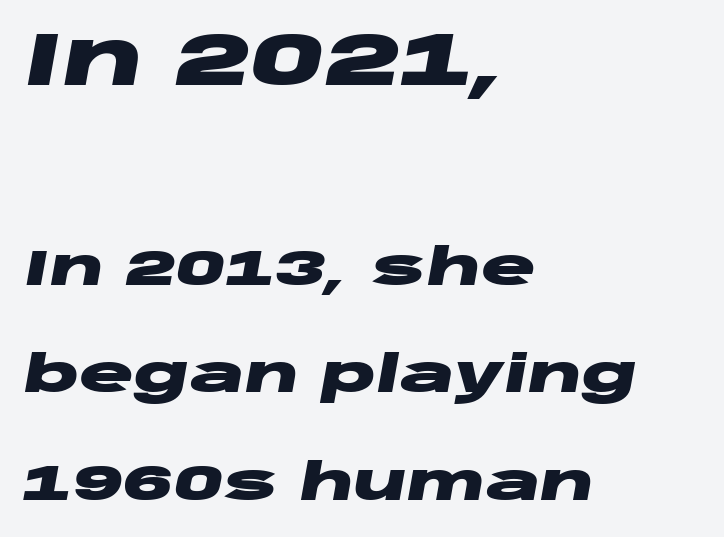
The image shows 76 px heavy, wide type, italic (leaning right); set left-aligned, loose line spacing (2.1x), normal letter spacing, not underlined; the first (top) block is 1.49x larger; low stroke contrast and a large x-height.
